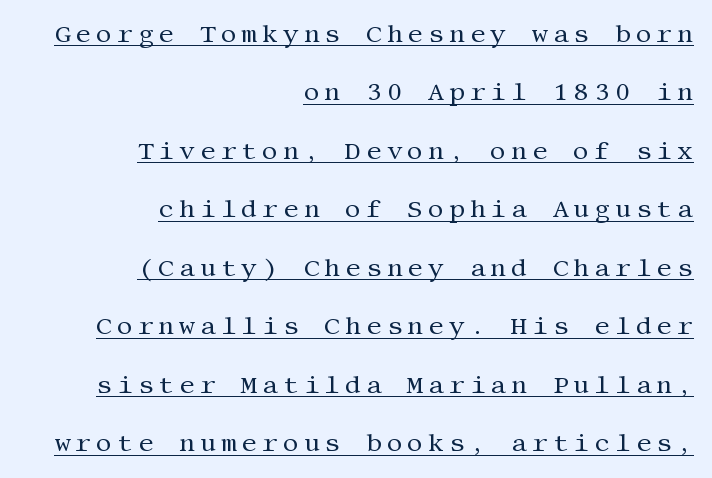
{"italic": "no", "bold": "no", "underline": "yes", "align": "right", "line_spacing": "loose", "line_spacing_ratio": 2.34, "glyph_px": 25}
